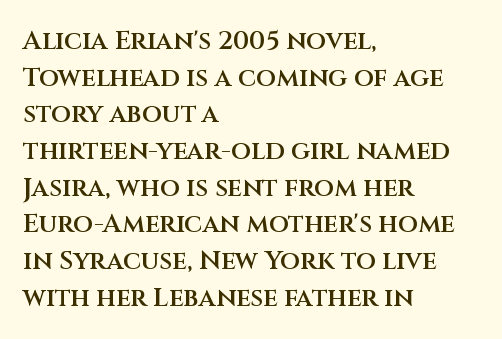
The image shows 26 px text type, upright; set left-aligned, normal line spacing (1.41x), normal letter spacing, not underlined.
